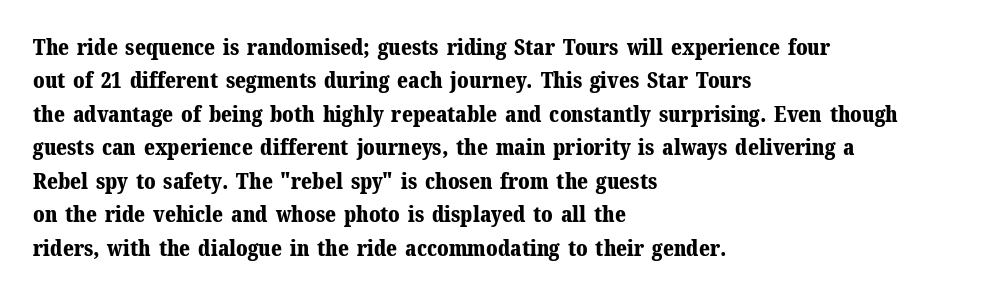
{"italic": "no", "bold": "yes", "underline": "no", "align": "left", "line_spacing": "normal", "line_spacing_ratio": 1.52, "letter_spacing": "normal", "letter_spacing_em": 0.0, "glyph_px": 22}
